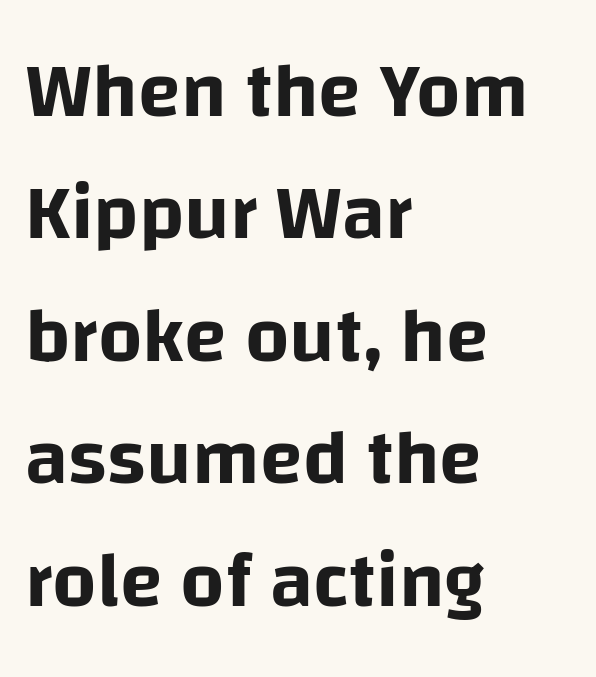
The image shows 78 px sans-serif type, upright; set left-aligned, normal line spacing (1.57x), normal letter spacing, not underlined; low stroke contrast and a large x-height.
